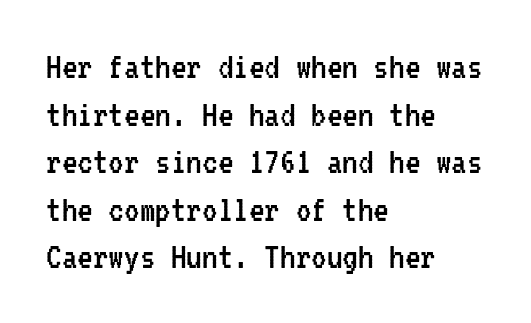
The image shows 39 px regular-weight, condensed sans-serif type, upright, monospaced; set left-aligned, line spacing 1.22x, normal letter spacing, not underlined; low stroke contrast and a medium x-height.
